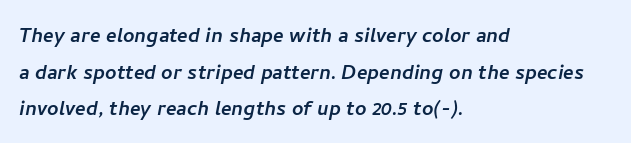
Q: Is the text underlined? A: No.
Q: How is the paragraph aligned? A: Left-aligned.
Q: Is the spacing between letters normal or unusually wide? A: Normal.
Q: Is the spacing between lines tight, normal or loose? A: Normal.
